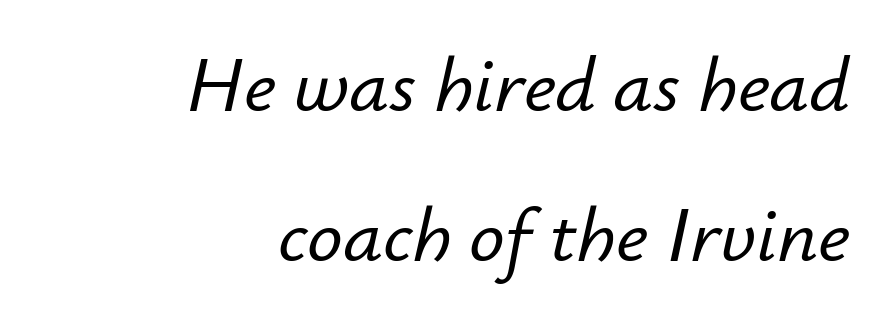
{"italic": "yes", "lean": "right", "slant_degrees": 12, "width": "normal", "stroke_contrast": "low", "x_height": "small", "monospaced": "no", "underline": "no", "align": "right", "line_spacing": "loose", "line_spacing_ratio": 1.9, "letter_spacing": "normal", "letter_spacing_em": 0.0, "glyph_px": 79}
